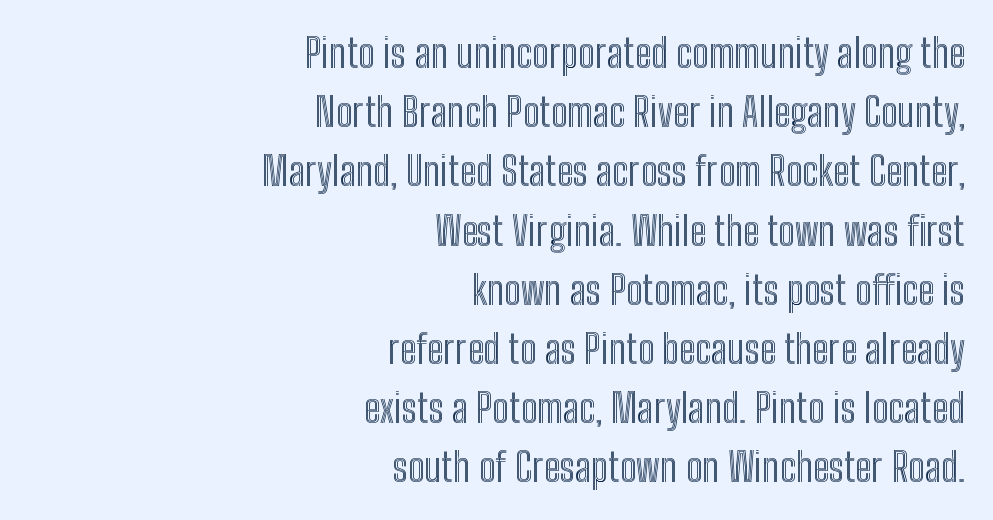
Q: Is the text italic (slanted)? A: No, it is upright.
Q: Is the text underlined? A: No.
Q: How is the paragraph aligned? A: Right-aligned.
Q: Is the spacing between letters normal or unusually wide? A: Normal.
Q: Is the spacing between lines tight, normal or loose? A: Normal.
Q: Width (condensed, normal, or wide)? A: Condensed.
Q: x-height? A: Medium.
Q: Monospaced? A: No.
